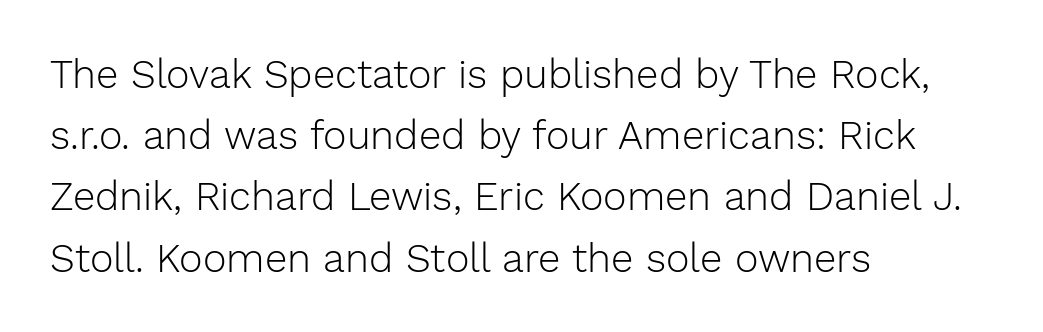
{"serif": "no", "italic": "no", "bold": "no", "weight": "light", "width": "normal", "stroke_contrast": "low", "x_height": "medium", "monospaced": "no", "underline": "no", "align": "left", "line_spacing": "normal", "line_spacing_ratio": 1.53, "letter_spacing": "normal", "letter_spacing_em": 0.0, "glyph_px": 40}
